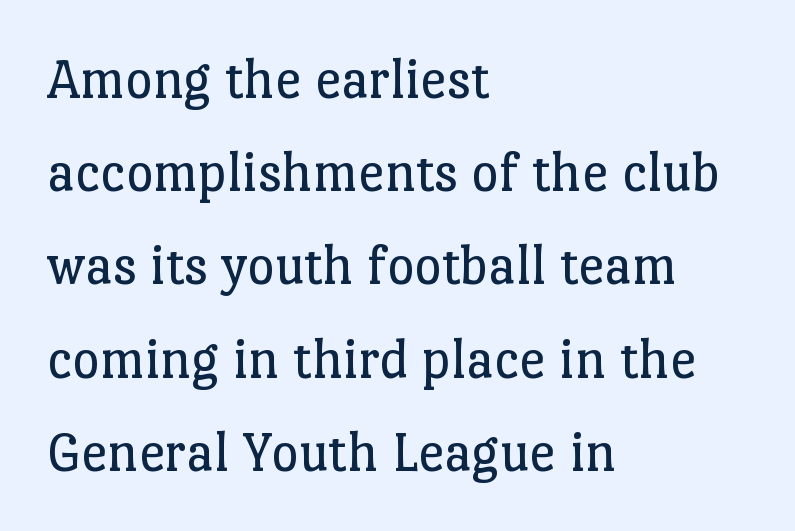
The image shows 59 px regular-weight serif type, upright; set left-aligned, normal line spacing (1.58x), normal letter spacing, not underlined; low stroke contrast and a medium x-height.
